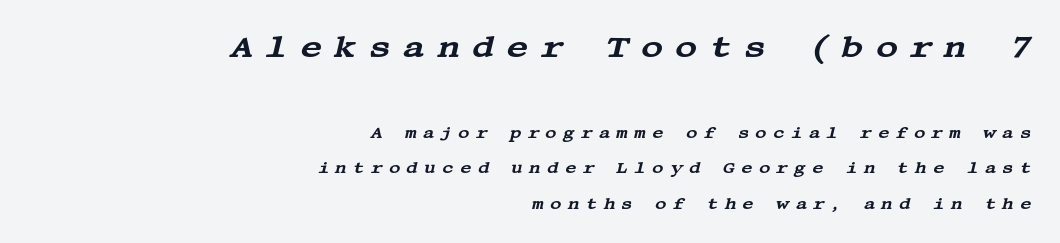
Someone cranked the tracking dial way up on this one. Larger block? The one above; the one below is distinctly smaller. Reading down the block, your eye finds every line finishing at a fixed right position. Line spacing here is loose.
